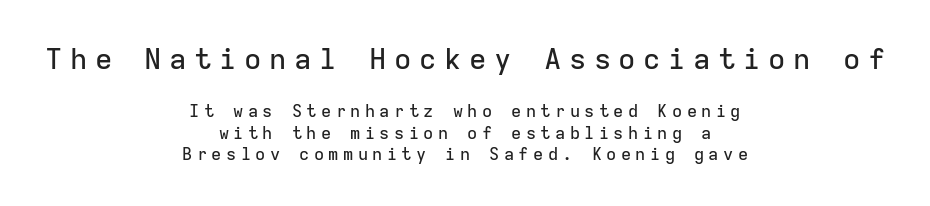
Nope, no serifs anywhere on these letters. The vertical gap from one line to the next is medium. Each letter, wide or thin by design, is forced into the same width here. The initial chunk of copy outweighs the following chunk in type size. Quick note: underline off. Students, note that the glyphs here are deliberately spaced far apart.
